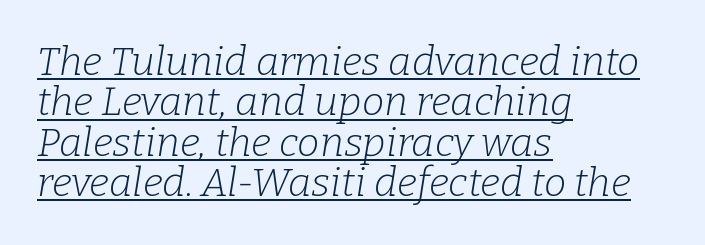
{"serif": "yes", "italic": "yes", "lean": "right", "slant_degrees": 9, "bold": "no", "weight": "light", "width": "normal", "stroke_contrast": "low", "x_height": "medium", "monospaced": "no", "underline": "yes", "align": "left", "line_spacing": "tight", "line_spacing_ratio": 1.01, "letter_spacing": "normal", "letter_spacing_em": 0.0, "glyph_px": 40}
